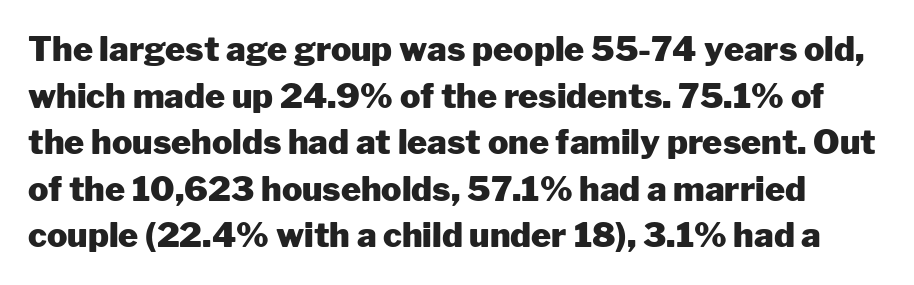
{"serif": "no", "italic": "no", "bold": "yes", "weight": "heavy", "width": "normal", "stroke_contrast": "low", "x_height": "medium", "monospaced": "no", "underline": "no", "line_spacing": "normal", "line_spacing_ratio": 1.37, "letter_spacing": "normal", "letter_spacing_em": 0.0, "glyph_px": 34}
